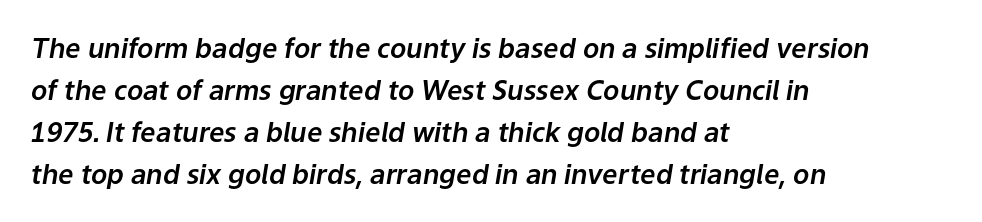
Short and long lines alike share a common starting point at left. Each row of text sits above clean, open space. The rendering uses a moderate line-height, typical for paragraphs. It's the slanting kind of type. There is no visible air inserted between adjacent glyphs.
